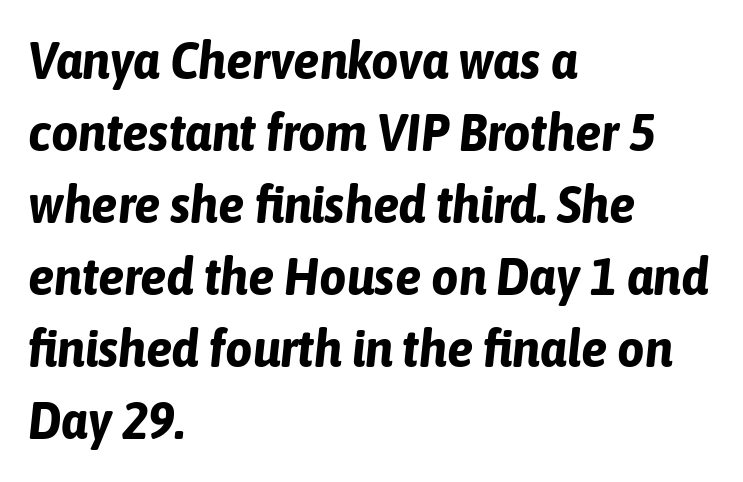
{"italic": "yes", "lean": "right", "slant_degrees": 6, "bold": "yes", "weight": "bold", "width": "condensed", "stroke_contrast": "low", "x_height": "medium", "monospaced": "no", "underline": "no", "align": "left", "line_spacing": "normal", "line_spacing_ratio": 1.36, "letter_spacing": "normal", "letter_spacing_em": 0.0, "glyph_px": 53}
